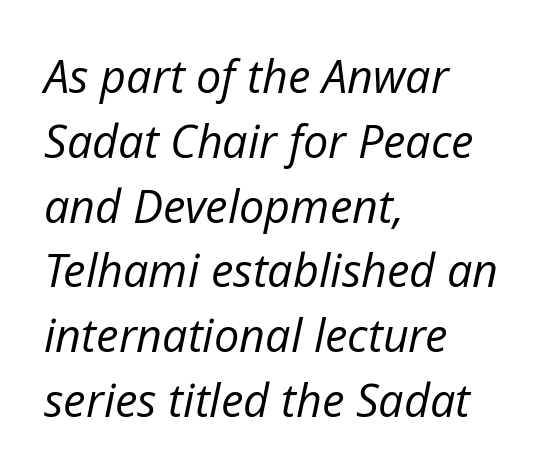
Q: Is the text bold? A: No.
Q: Is the text italic (slanted)? A: Yes, it leans right by about 12 degrees.
Q: Is the text underlined? A: No.
Q: How is the paragraph aligned? A: Left-aligned.
Q: Is the spacing between letters normal or unusually wide? A: Normal.
Q: Is the spacing between lines tight, normal or loose? A: Normal.
Q: Width (condensed, normal, or wide)? A: Normal.
Q: Stroke contrast? A: Low.
Q: x-height? A: Medium.
Q: Monospaced? A: No.
